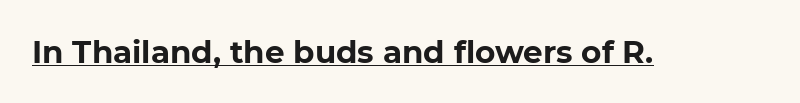
This sample uses a sans-serif face. The font is running at its bold setting. This sample has the flowing, uneven cadence of proportional lettering. This rendering leaves character spacing at its baseline value. A typographer would call this underscored text.
